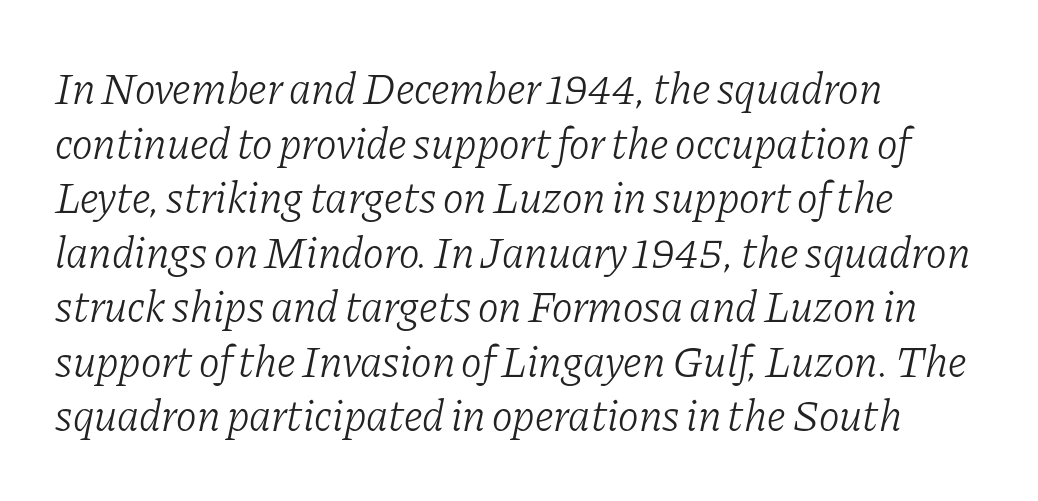
{"serif": "yes", "italic": "yes", "lean": "right", "slant_degrees": 11, "bold": "no", "weight": "light", "width": "normal", "stroke_contrast": "low", "x_height": "medium", "monospaced": "no", "underline": "no", "align": "left", "line_spacing_ratio": 1.24, "letter_spacing": "normal", "letter_spacing_em": 0.0, "glyph_px": 44}
